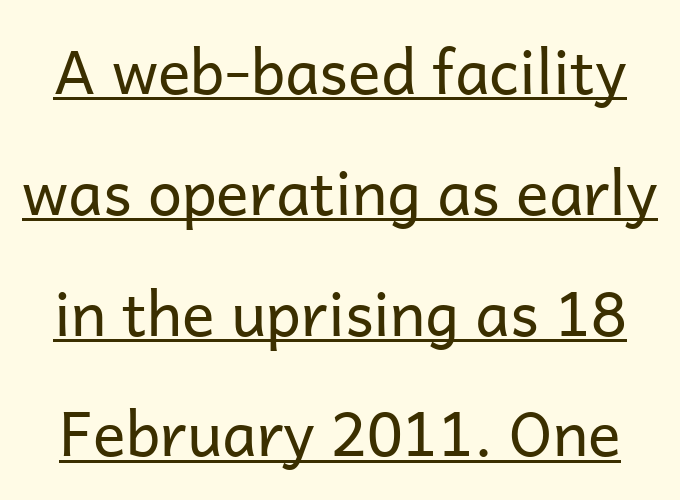
Widely set lines give the paragraph a tall, airy silhouette. Compared with undecorated copy, this sample adds a rule below the words. When letters stand straight like this, we call the style roman or upright. Vertical stems look standard width or narrower in stroke.
